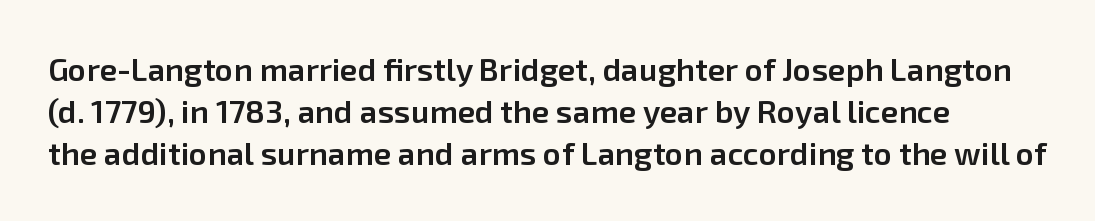
Q: Is the text bold? A: Semi-bold.
Q: Is the text italic (slanted)? A: No, it is upright.
Q: Is the typeface a serif or a sans-serif typeface? A: Sans-serif.
Q: Is the text underlined? A: No.
Q: Is the spacing between letters normal or unusually wide? A: Normal.
Q: Is the spacing between lines tight, normal or loose? A: Normal.
Q: Width (condensed, normal, or wide)? A: Normal.
Q: Stroke contrast? A: Low.
Q: x-height? A: Medium.
Q: Monospaced? A: No.
